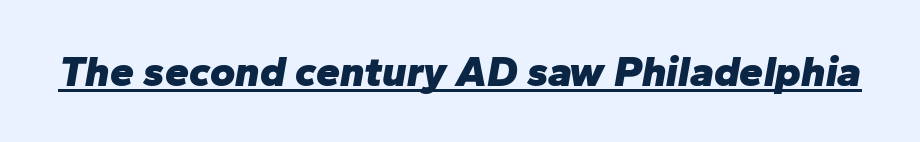
Q: Is the text bold? A: Yes.
Q: Is the text italic (slanted)? A: Yes, it leans right by about 10 degrees.
Q: Is the text underlined? A: Yes.
Q: Is the spacing between letters normal or unusually wide? A: Normal.
Q: Width (condensed, normal, or wide)? A: Normal.
Q: Stroke contrast? A: Low.
Q: x-height? A: Medium.
Q: Monospaced? A: No.
